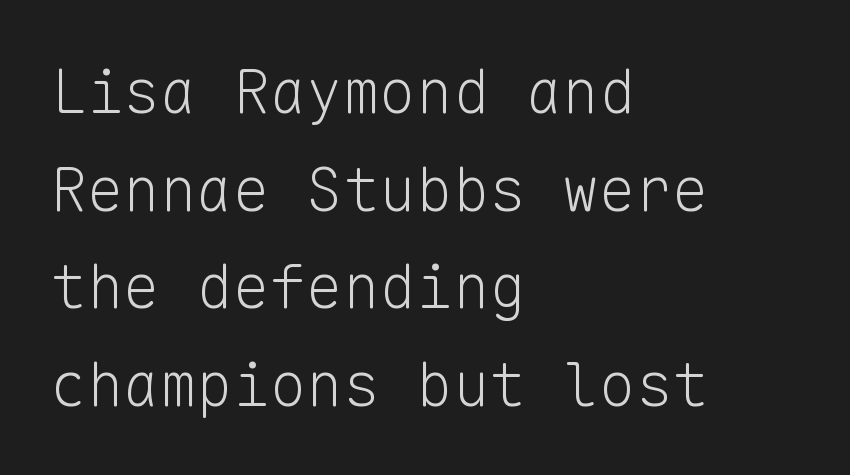
The image shows 61 px light sans-serif type, upright, monospaced; set left-aligned, normal line spacing (1.6x), normal letter spacing, not underlined; low stroke contrast and a medium x-height.
